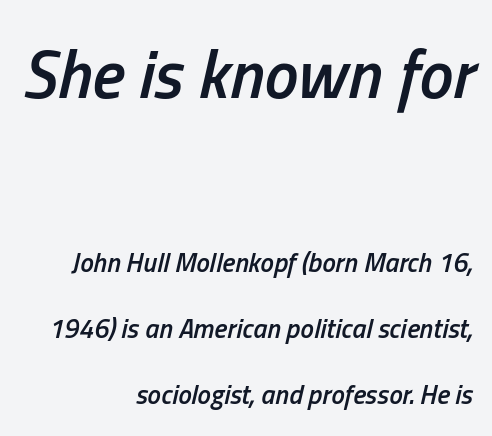
Q: Is the text bold? A: Semi-bold.
Q: Is the text italic (slanted)? A: Yes, it leans right by about 13 degrees.
Q: Is the text underlined? A: No.
Q: How is the paragraph aligned? A: Right-aligned.
Q: Is the spacing between letters normal or unusually wide? A: Normal.
Q: Is the spacing between lines tight, normal or loose? A: Loose.
Q: Which block of text is set in a larger size, the first (top) or the second (bottom)? A: The first (top) one.
Q: Width (condensed, normal, or wide)? A: Condensed.
Q: Stroke contrast? A: Low.
Q: x-height? A: Medium.
Q: Monospaced? A: No.
